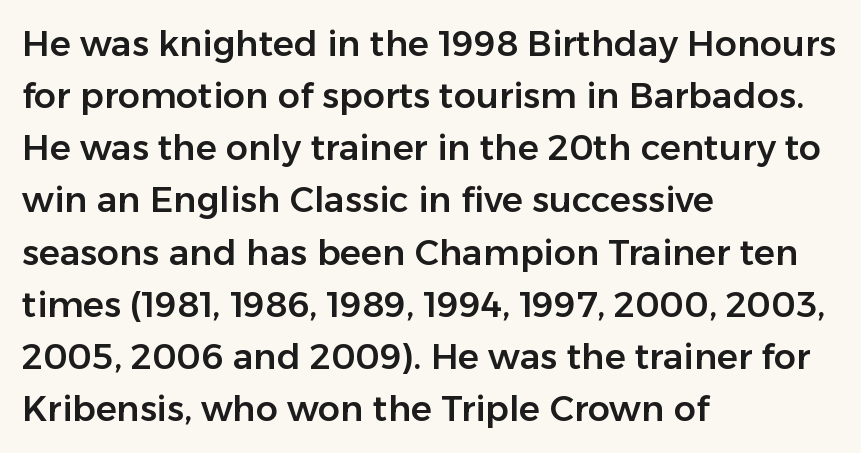
Q: Is the text italic (slanted)? A: No, it is upright.
Q: Is the typeface a serif or a sans-serif typeface? A: Sans-serif.
Q: Is the text underlined? A: No.
Q: How is the paragraph aligned? A: Left-aligned.
Q: Is the spacing between letters normal or unusually wide? A: Normal.
Q: Is the spacing between lines tight, normal or loose? A: Normal.
Q: Width (condensed, normal, or wide)? A: Normal.
Q: Stroke contrast? A: Low.
Q: x-height? A: Medium.
Q: Monospaced? A: No.
